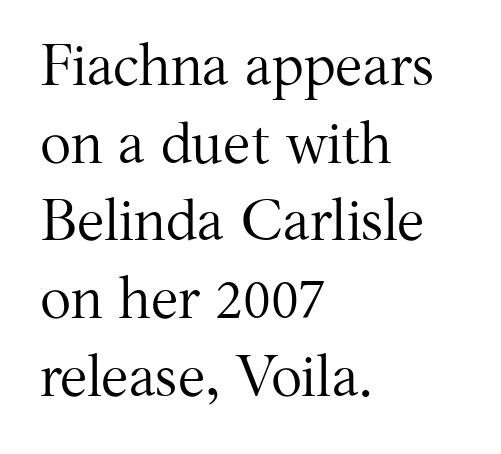
The image shows 58 px regular-weight serif type, upright; set left-aligned, normal line spacing (1.34x), normal letter spacing, not underlined; medium stroke contrast and a medium x-height.
